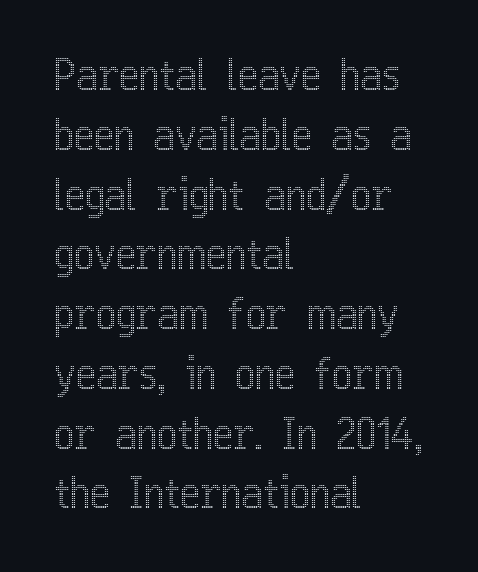
The image shows 43 px condensed type, upright; set left-aligned, normal line spacing (1.39x), normal letter spacing, not underlined; a medium x-height.
